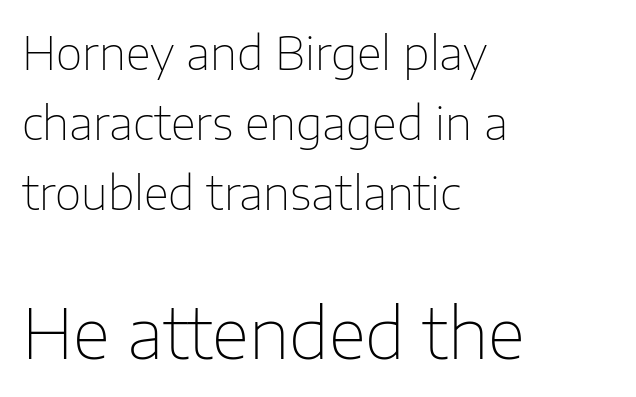
Q: Is the text bold? A: No.
Q: Is the text italic (slanted)? A: No, it is upright.
Q: Is the typeface a serif or a sans-serif typeface? A: Sans-serif.
Q: Is the text underlined? A: No.
Q: How is the paragraph aligned? A: Left-aligned.
Q: Is the spacing between letters normal or unusually wide? A: Normal.
Q: Is the spacing between lines tight, normal or loose? A: Normal.
Q: Which block of text is set in a larger size, the first (top) or the second (bottom)? A: The second (bottom) one.
Q: Width (condensed, normal, or wide)? A: Normal.
Q: Stroke contrast? A: Low.
Q: x-height? A: Medium.
Q: Monospaced? A: No.
